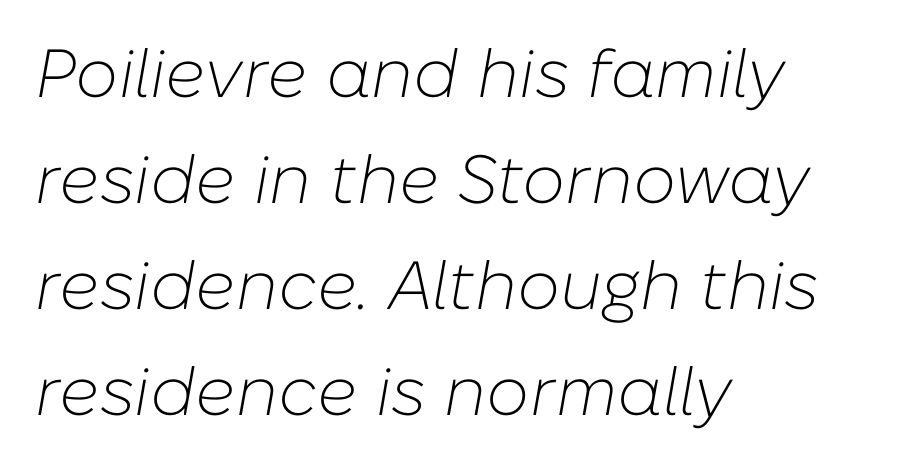
The image shows 68 px light type, italic (leaning right); set left-aligned, normal line spacing (1.56x), normal letter spacing, not underlined; low stroke contrast and a medium x-height.
